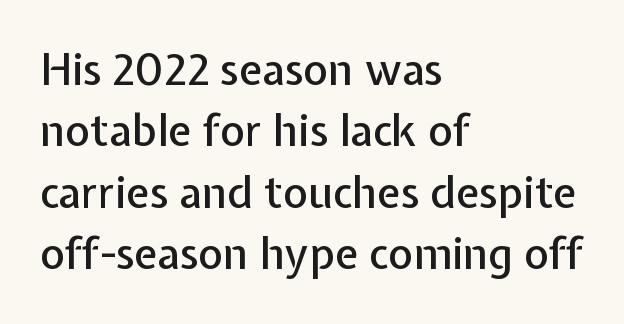
The image shows 43 px sans-serif type, upright; set left-aligned, normal line spacing (1.43x), normal letter spacing, not underlined; low stroke contrast and a medium x-height.
